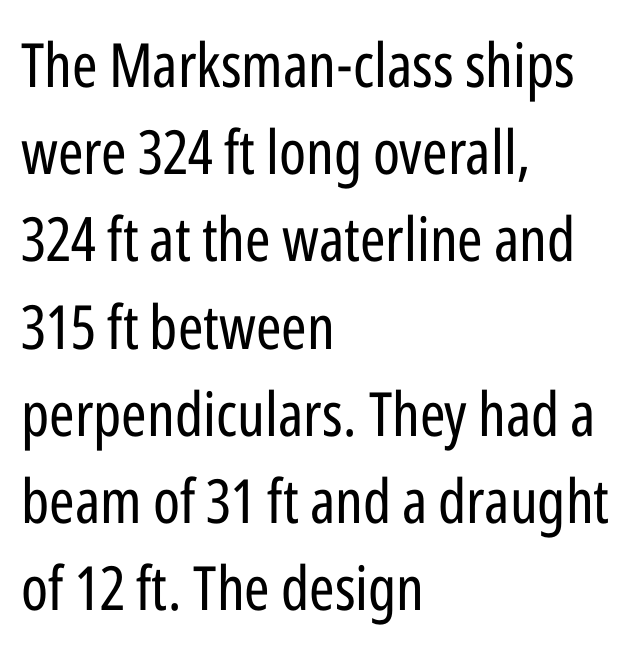
{"serif": "no", "italic": "no", "bold": "no", "weight": "regular", "width": "condensed", "stroke_contrast": "low", "x_height": "medium", "monospaced": "no", "underline": "no", "align": "left", "line_spacing": "normal", "line_spacing_ratio": 1.43, "letter_spacing": "normal", "letter_spacing_em": 0.0, "glyph_px": 61}
